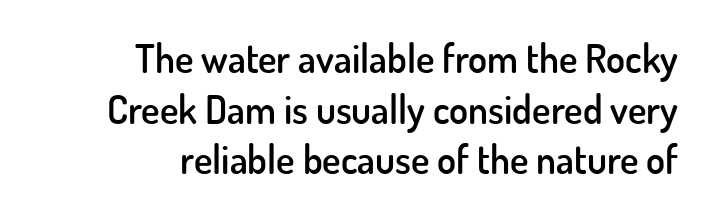
Q: Is the text bold? A: Semi-bold.
Q: Is the text italic (slanted)? A: No, it is upright.
Q: Is the typeface a serif or a sans-serif typeface? A: Sans-serif.
Q: Is the text underlined? A: No.
Q: How is the paragraph aligned? A: Right-aligned.
Q: Is the spacing between letters normal or unusually wide? A: Normal.
Q: Is the spacing between lines tight, normal or loose? A: Normal.
Q: Width (condensed, normal, or wide)? A: Normal.
Q: Stroke contrast? A: Low.
Q: x-height? A: Small.
Q: Monospaced? A: No.
